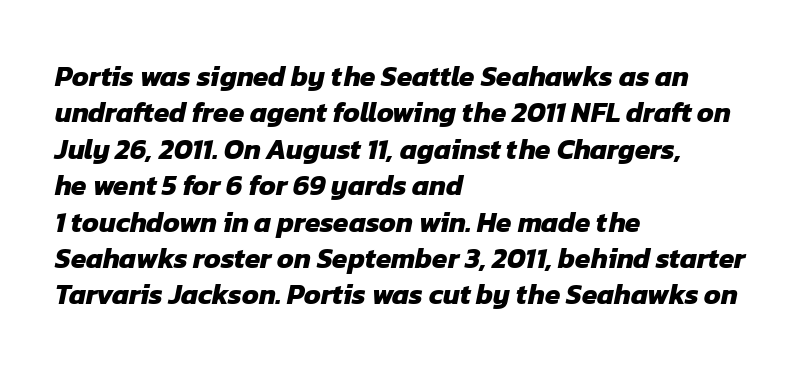
Descenders hang freely into open space. Alignment: flush left. A typesetter would call this proportional, since set widths differ per character. A normal amount of white space separates one row of letters from the next. Look at the bottom of the vertical strokes: they stop flat, with no serifs. Emphasis by weight is at full strength: bold.
